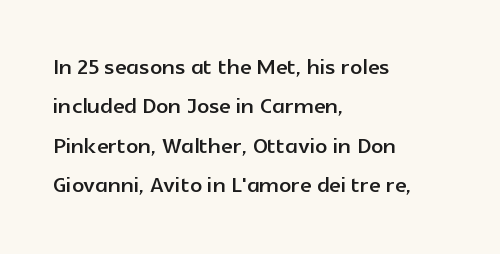
Q: Is the text italic (slanted)? A: No, it is upright.
Q: Is the typeface a serif or a sans-serif typeface? A: Sans-serif.
Q: Is the text underlined? A: No.
Q: How is the paragraph aligned? A: Left-aligned.
Q: Is the spacing between letters normal or unusually wide? A: Normal.
Q: Is the spacing between lines tight, normal or loose? A: Normal.
Q: Width (condensed, normal, or wide)? A: Normal.
Q: x-height? A: Medium.
Q: Monospaced? A: No.
